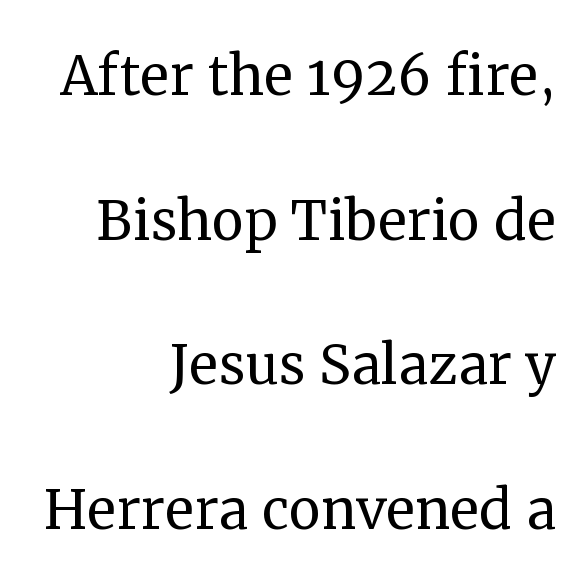
The image shows 72 px regular-weight serif type, upright; set right-aligned, loose line spacing (2.01x), normal letter spacing, not underlined; medium stroke contrast and a medium x-height.
